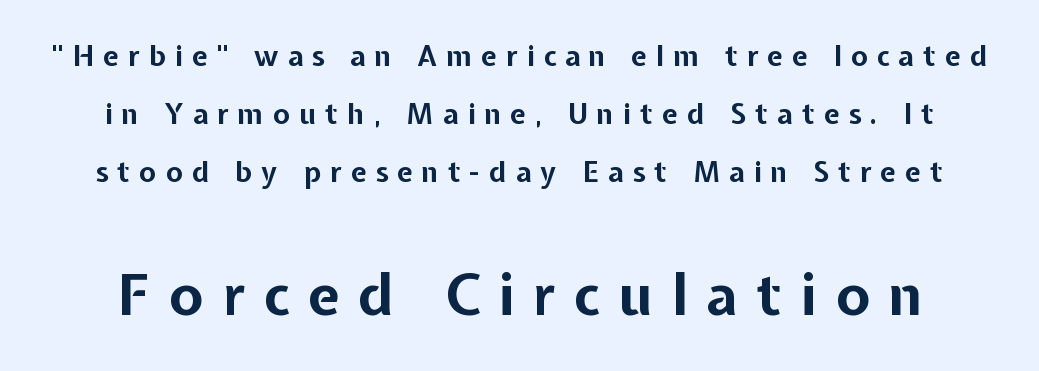
{"serif": "no", "italic": "no", "bold": "yes", "weight": "bold", "width": "normal", "stroke_contrast": "low", "x_height": "medium", "monospaced": "no", "underline": "no", "line_spacing": "loose", "line_spacing_ratio": 2.07, "letter_spacing": "wide", "letter_spacing_em": 0.33, "larger_block": "second", "size_ratio": 2.04, "glyph_px": 57}
